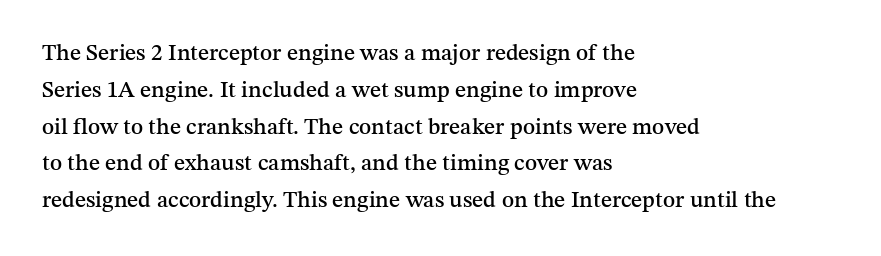
{"italic": "no", "underline": "no", "align": "left", "line_spacing": "normal", "line_spacing_ratio": 1.6, "letter_spacing": "normal", "letter_spacing_em": 0.0, "glyph_px": 23}
